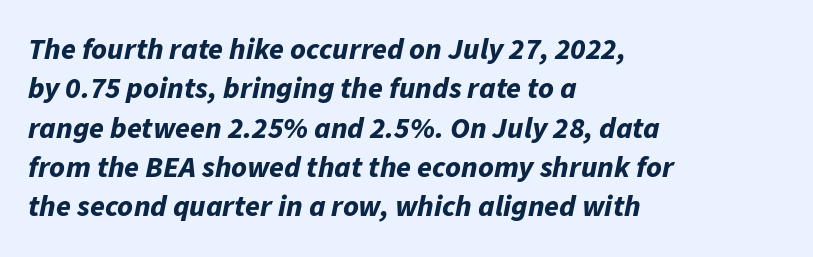
Q: Is the text bold? A: Yes.
Q: Is the text italic (slanted)? A: Yes, it leans right by about 11 degrees.
Q: Is the text underlined? A: No.
Q: How is the paragraph aligned? A: Left-aligned.
Q: Is the spacing between letters normal or unusually wide? A: Normal.
Q: Is the spacing between lines tight, normal or loose? A: Normal.
Q: Width (condensed, normal, or wide)? A: Normal.
Q: Stroke contrast? A: Low.
Q: x-height? A: Medium.
Q: Monospaced? A: No.
